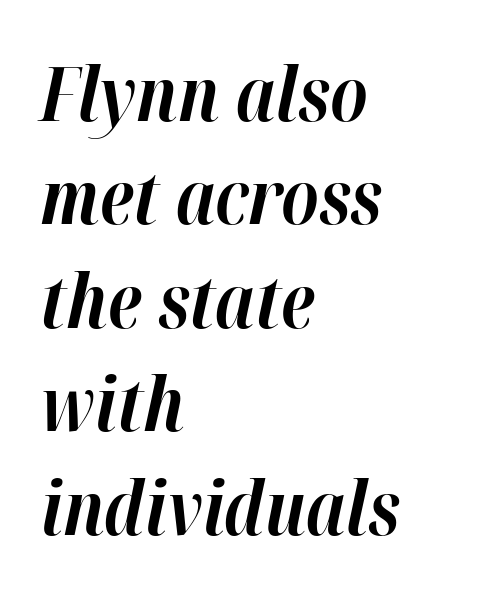
The image shows 75 px bold type, italic (leaning right); set left-aligned, normal line spacing (1.38x), normal letter spacing, not underlined; high stroke contrast and a medium x-height.
